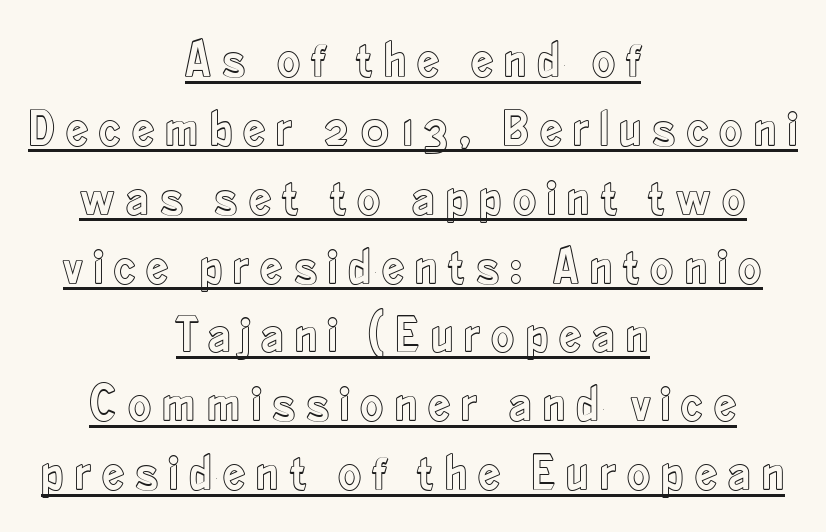
Honestly, the underline is the first thing you notice here. Loose tracking; the words dissolve into strings of separated letters. Every row of glyphs is offset so its center matches the block's center. When letters stand straight like this, we call the style roman or upright. Here the designer chose a conventional face with non-uniform glyph widths.
